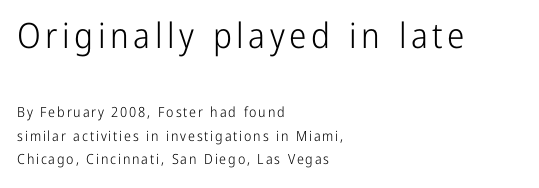
Q: Is the text bold? A: No.
Q: Is the text italic (slanted)? A: No, it is upright.
Q: Is the typeface a serif or a sans-serif typeface? A: Sans-serif.
Q: Is the text underlined? A: No.
Q: How is the paragraph aligned? A: Left-aligned.
Q: Is the spacing between lines tight, normal or loose? A: Normal.
Q: Which block of text is set in a larger size, the first (top) or the second (bottom)? A: The first (top) one.
Q: Width (condensed, normal, or wide)? A: Condensed.
Q: Stroke contrast? A: Low.
Q: x-height? A: Medium.
Q: Monospaced? A: No.
